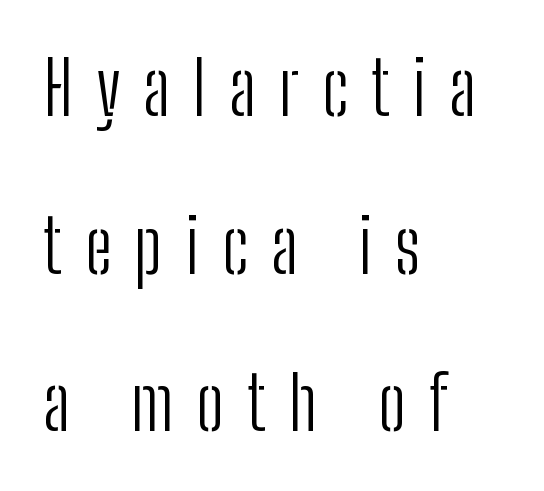
The image shows 74 px light, condensed sans-serif type, upright; set left-aligned, loose line spacing (2.13x), unusually wide letter spacing (+0.31 em), not underlined; low stroke contrast and a medium x-height.
